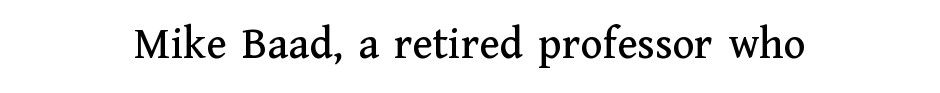
{"serif": "yes", "italic": "no", "width": "normal", "stroke_contrast": "medium", "x_height": "medium", "monospaced": "no", "underline": "no", "align": "center", "letter_spacing": "normal", "letter_spacing_em": 0.0, "glyph_px": 46}
